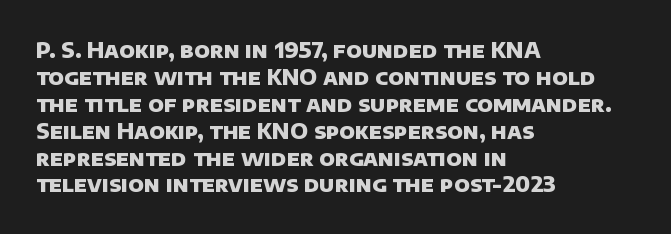
The image shows 21 px bold type; set left-aligned, normal line spacing (1.28x), normal letter spacing, not underlined.
